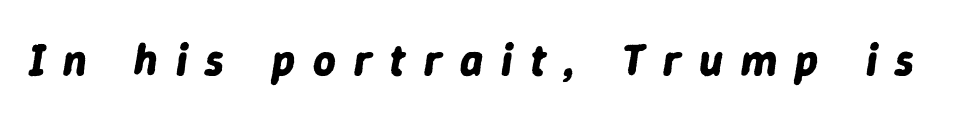
Q: Is the text bold? A: Yes.
Q: Is the text italic (slanted)? A: Yes, it leans right by about 9 degrees.
Q: Is the text underlined? A: No.
Q: Is the spacing between letters normal or unusually wide? A: Unusually wide.
Q: Width (condensed, normal, or wide)? A: Normal.
Q: Stroke contrast? A: Low.
Q: x-height? A: Medium.
Q: Monospaced? A: No.
